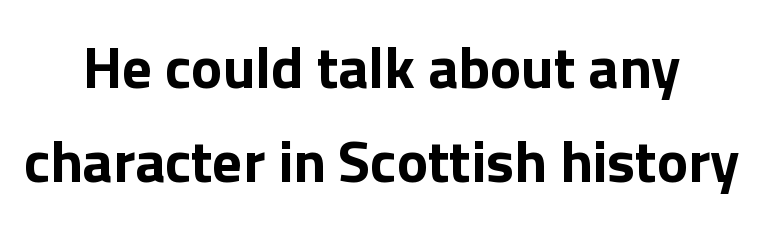
{"serif": "no", "italic": "no", "bold": "yes", "weight": "bold", "width": "normal", "x_height": "medium", "monospaced": "no", "underline": "no", "align": "center", "line_spacing": "normal", "line_spacing_ratio": 1.59, "letter_spacing": "normal", "letter_spacing_em": 0.0, "glyph_px": 59}
